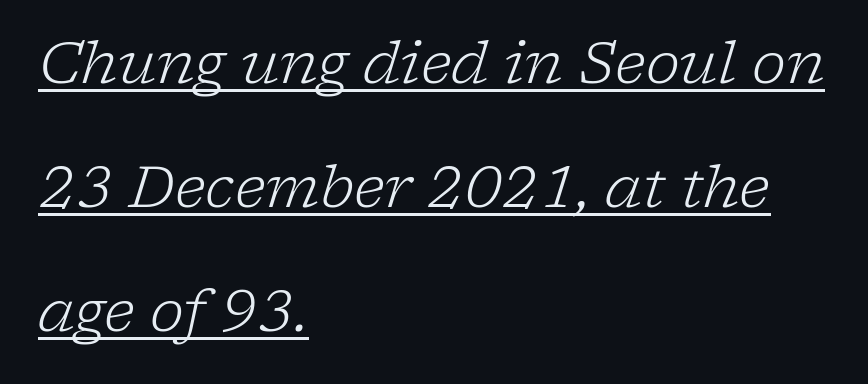
{"serif": "yes", "italic": "yes", "lean": "right", "slant_degrees": 17, "bold": "no", "weight": "light", "width": "normal", "stroke_contrast": "low", "x_height": "medium", "monospaced": "no", "underline": "yes", "align": "left", "line_spacing": "loose", "line_spacing_ratio": 2.14, "letter_spacing": "normal", "letter_spacing_em": 0.0, "glyph_px": 58}
